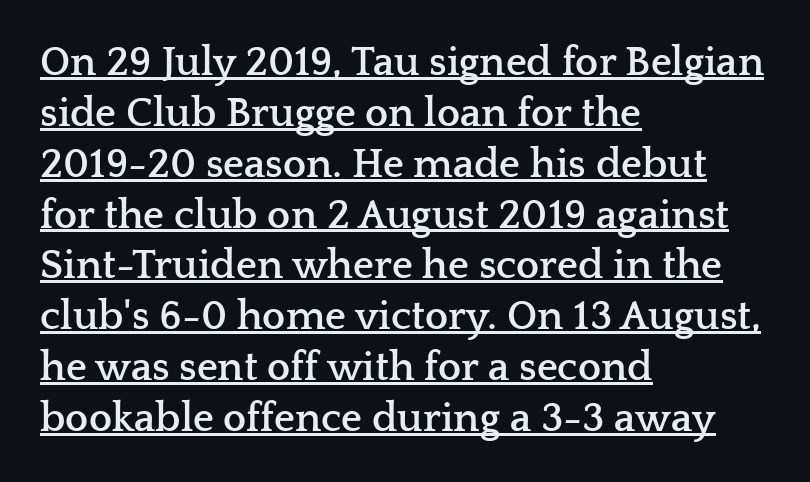
Serif or sans? Serif — the stroke terminals have little feet. The rendering uses natural spacing where letterforms have individual widths. Glance below the letters and you will spot a drawn line. Between one letter and the next there's only the usual sliver of space. Where is the straight margin? On the left.
